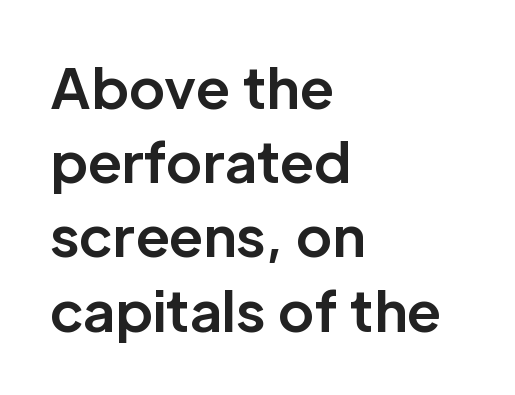
Q: Is the text bold? A: Yes.
Q: Is the text italic (slanted)? A: No, it is upright.
Q: Is the typeface a serif or a sans-serif typeface? A: Sans-serif.
Q: Is the text underlined? A: No.
Q: How is the paragraph aligned? A: Left-aligned.
Q: Is the spacing between letters normal or unusually wide? A: Normal.
Q: Is the spacing between lines tight, normal or loose? A: Normal.
Q: Width (condensed, normal, or wide)? A: Normal.
Q: Stroke contrast? A: Low.
Q: x-height? A: Medium.
Q: Monospaced? A: No.
